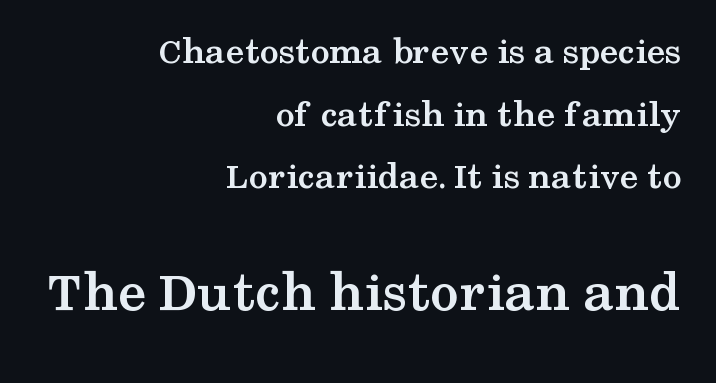
The image shows 57 px semibold, wide serif type, upright; set right-aligned, normal line spacing (1.65x), normal letter spacing, not underlined; the second (bottom) block is 1.5x larger; medium stroke contrast and a medium x-height.
